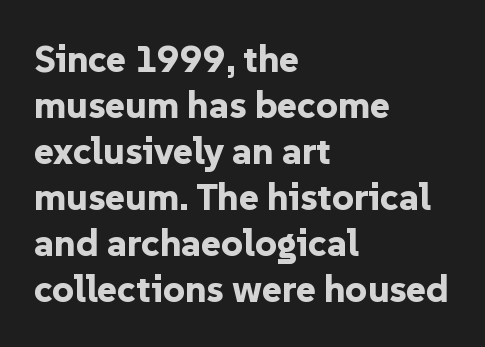
Short note: letters normally spaced. The rendering uses natural spacing where letterforms have individual widths. This sample uses an upright cut, with every glyph sitting square on the baseline. All the whitespace from short lines collects on the right.
